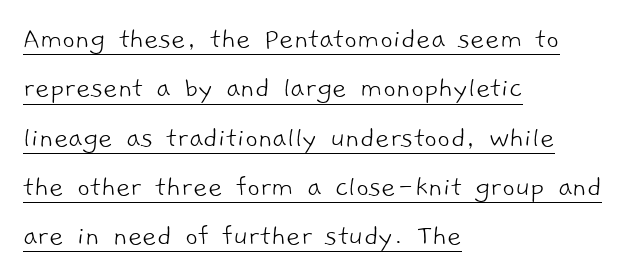
The image shows 31 px light sans-serif type; set left-aligned, normal line spacing (1.59x), normal letter spacing, underlined; low stroke contrast and a medium x-height.
